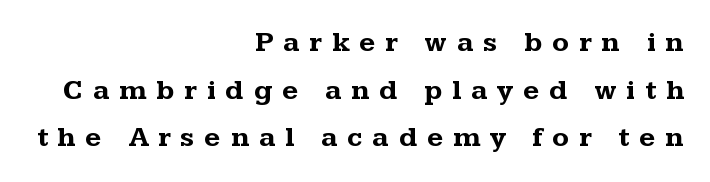
Q: Is the text bold? A: Yes.
Q: Is the text italic (slanted)? A: No, it is upright.
Q: Is the typeface a serif or a sans-serif typeface? A: Serif.
Q: Is the text underlined? A: No.
Q: How is the paragraph aligned? A: Right-aligned.
Q: Is the spacing between letters normal or unusually wide? A: Unusually wide.
Q: Is the spacing between lines tight, normal or loose? A: Normal.
Q: Width (condensed, normal, or wide)? A: Wide.
Q: Stroke contrast? A: Medium.
Q: x-height? A: Medium.
Q: Monospaced? A: No.
